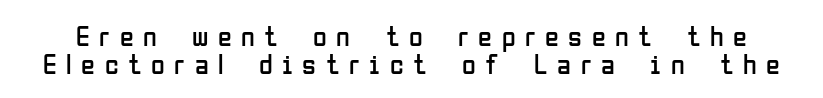
Q: Is the text bold? A: No.
Q: Is the text italic (slanted)? A: No, it is upright.
Q: Is the typeface a serif or a sans-serif typeface? A: Sans-serif.
Q: Is the text underlined? A: No.
Q: Is the spacing between letters normal or unusually wide? A: Unusually wide.
Q: Is the spacing between lines tight, normal or loose? A: Tight.
Q: Width (condensed, normal, or wide)? A: Condensed.
Q: Stroke contrast? A: Low.
Q: x-height? A: Medium.
Q: Monospaced? A: No.
